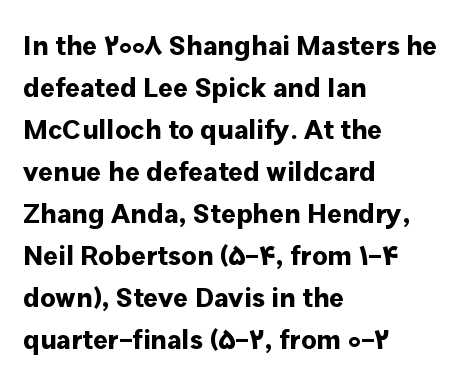
The baseline area is clear. In terms of letterspacing, this is plain default setting. Short and long lines alike share a common starting point at left. This block has exactly the height ordinary leading produces. Posture: vertical.
